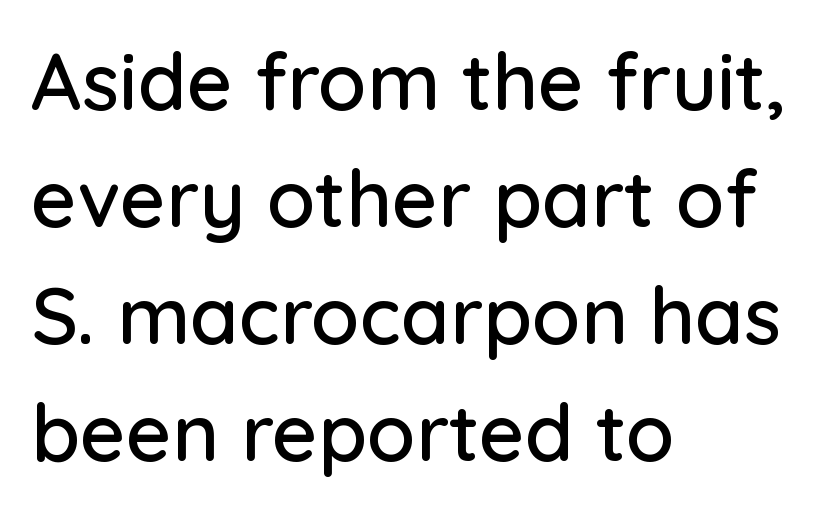
{"serif": "no", "italic": "no", "width": "normal", "stroke_contrast": "low", "x_height": "medium", "monospaced": "no", "underline": "no", "align": "left", "line_spacing": "normal", "line_spacing_ratio": 1.48, "letter_spacing": "normal", "letter_spacing_em": 0.0, "glyph_px": 79}
